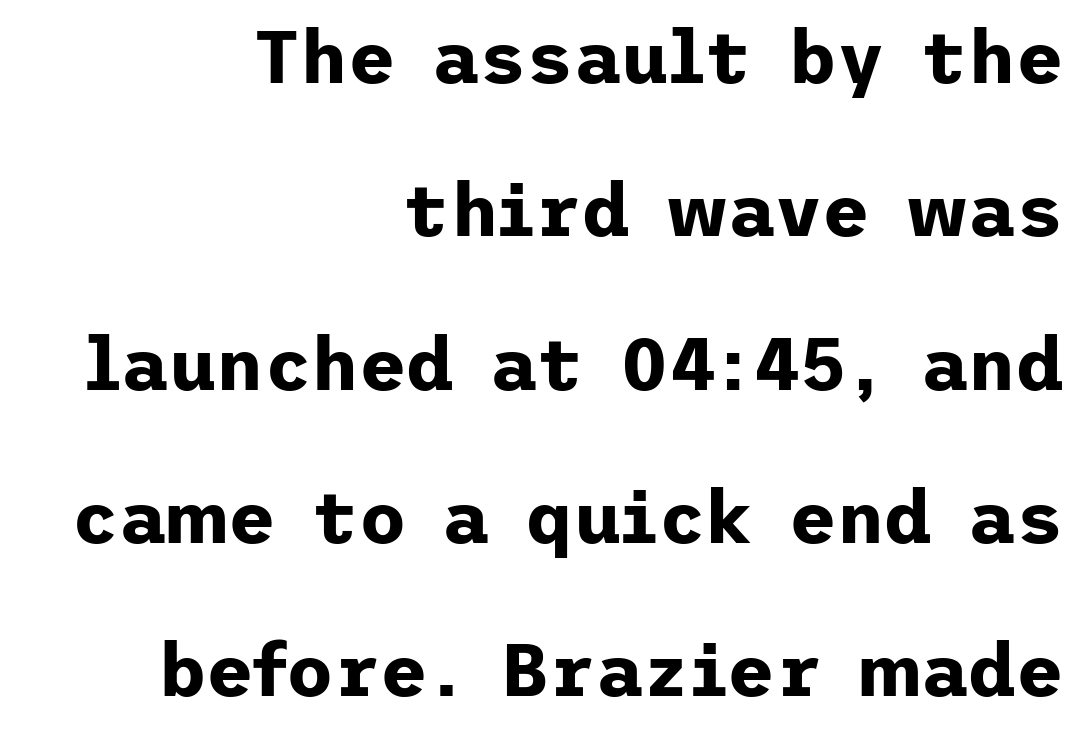
The image shows 73 px bold sans-serif type, upright; set right-aligned, loose line spacing (2.1x), normal letter spacing, not underlined; low stroke contrast and a medium x-height.
